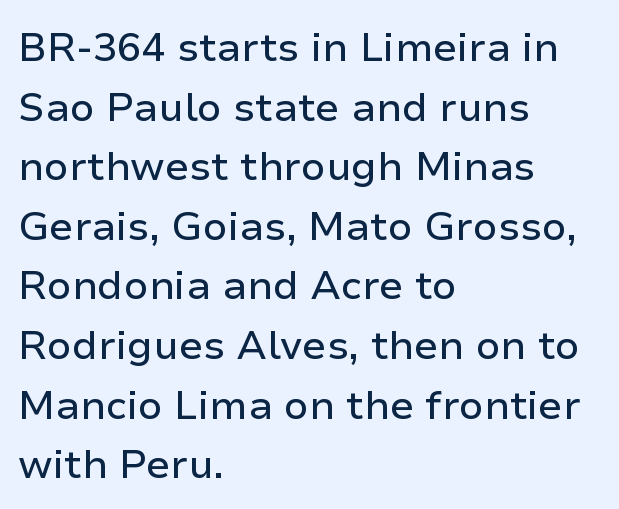
The image shows 40 px sans-serif type, upright; set left-aligned, normal line spacing (1.49x), normal letter spacing, not underlined; low stroke contrast and a medium x-height.
